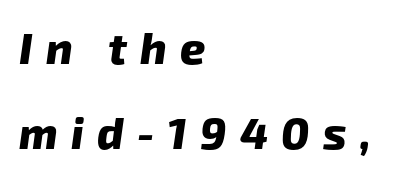
{"serif": "no", "bold": "yes", "weight": "heavy", "width": "normal", "stroke_contrast": "low", "x_height": "medium", "monospaced": "no", "underline": "no", "align": "left", "line_spacing": "loose", "line_spacing_ratio": 1.94, "letter_spacing": "wide", "letter_spacing_em": 0.3, "glyph_px": 44}
